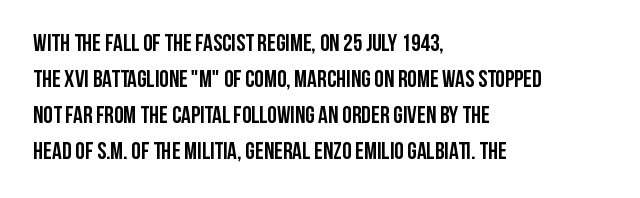
{"italic": "no", "bold": "yes", "underline": "no", "align": "left", "line_spacing": "normal", "line_spacing_ratio": 1.5, "letter_spacing": "normal", "letter_spacing_em": 0.0, "glyph_px": 24}
